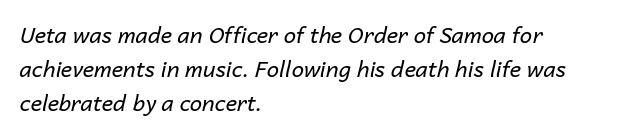
Q: Is the text bold? A: No.
Q: Is the text italic (slanted)? A: Yes, it leans right by about 14 degrees.
Q: Is the text underlined? A: No.
Q: How is the paragraph aligned? A: Left-aligned.
Q: Is the spacing between letters normal or unusually wide? A: Normal.
Q: Is the spacing between lines tight, normal or loose? A: Normal.
